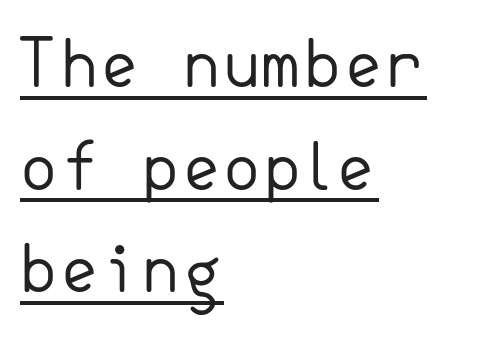
{"serif": "no", "italic": "no", "bold": "no", "weight": "regular", "width": "normal", "stroke_contrast": "low", "x_height": "small", "underline": "yes", "align": "left", "line_spacing": "normal", "line_spacing_ratio": 1.58, "letter_spacing": "normal", "letter_spacing_em": 0.0, "glyph_px": 65}
